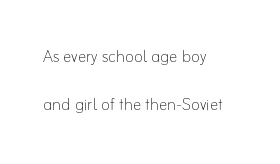
The image shows 21 px text type, upright; set left-aligned, loose line spacing (2.28x), normal letter spacing, not underlined.
